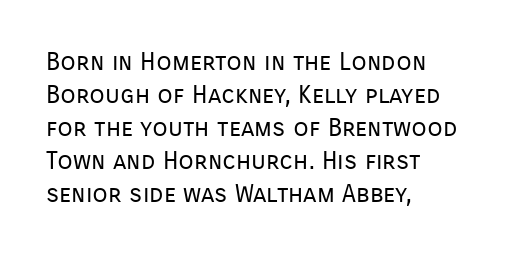
The setting favours the left margin, as ordinary paragraphs usually do. The letters stand upright; this is a roman face. Does the leading feel generous? No, just average. The passage shown has conventional tracking throughout. Each stroke keeps to a modest, everyday thickness or less.
